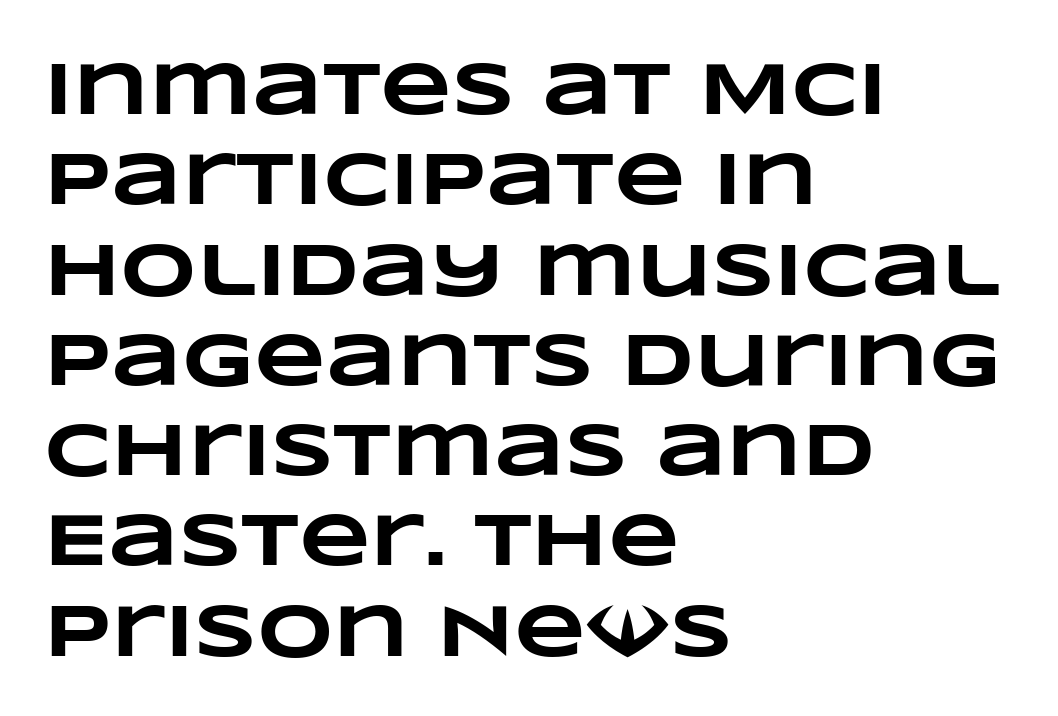
The image shows 74 px heavy, wide type; set left-aligned, line spacing 1.22x, normal letter spacing, not underlined; low stroke contrast and a large x-height.
